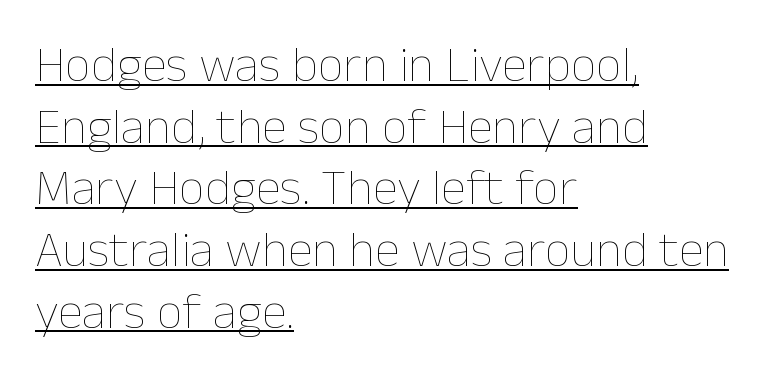
The image shows 51 px thin type, upright; set left-aligned, line spacing 1.21x, normal letter spacing, underlined; low stroke contrast and a medium x-height.
